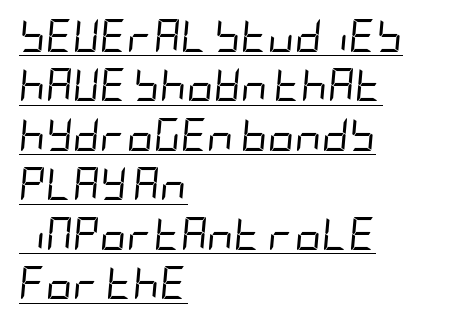
The image shows 33 px regular-weight, condensed type, italic (leaning right); set left-aligned, normal line spacing (1.5x), normal letter spacing, underlined; low stroke contrast and a large x-height.
